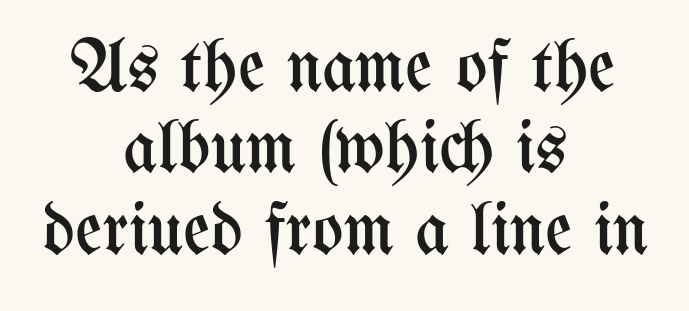
{"italic": "no", "bold": "no", "weight": "regular", "width": "condensed", "stroke_contrast": "medium", "x_height": "medium", "monospaced": "no", "underline": "no", "align": "center", "line_spacing": "tight", "line_spacing_ratio": 1.1, "letter_spacing": "normal", "letter_spacing_em": 0.0, "glyph_px": 74}
